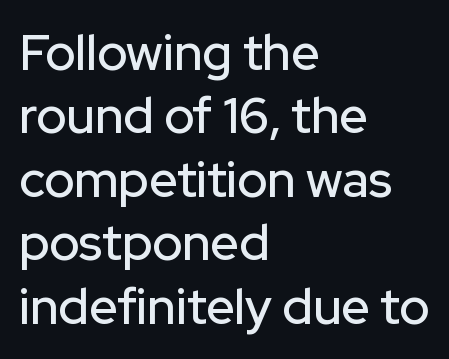
You can tell from the bare stems that sans-serif type was used. Tracking value appears to be zero — textbook default spacing. Think of a printed novel: that variable character pitch is what you see here. Just letters on the line, the space beneath them empty.
